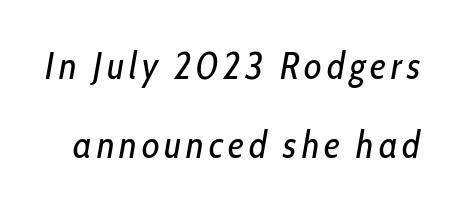
The image shows 38 px regular-weight, condensed type, italic (leaning right); set loose line spacing (2.08x), not underlined; low stroke contrast and a medium x-height.
